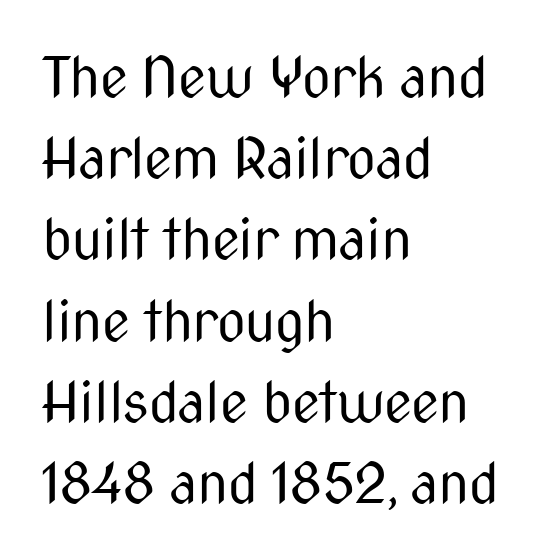
The image shows 56 px regular-weight, condensed sans-serif type, upright; set left-aligned, normal line spacing (1.45x), normal letter spacing, not underlined; medium stroke contrast and a medium x-height.
